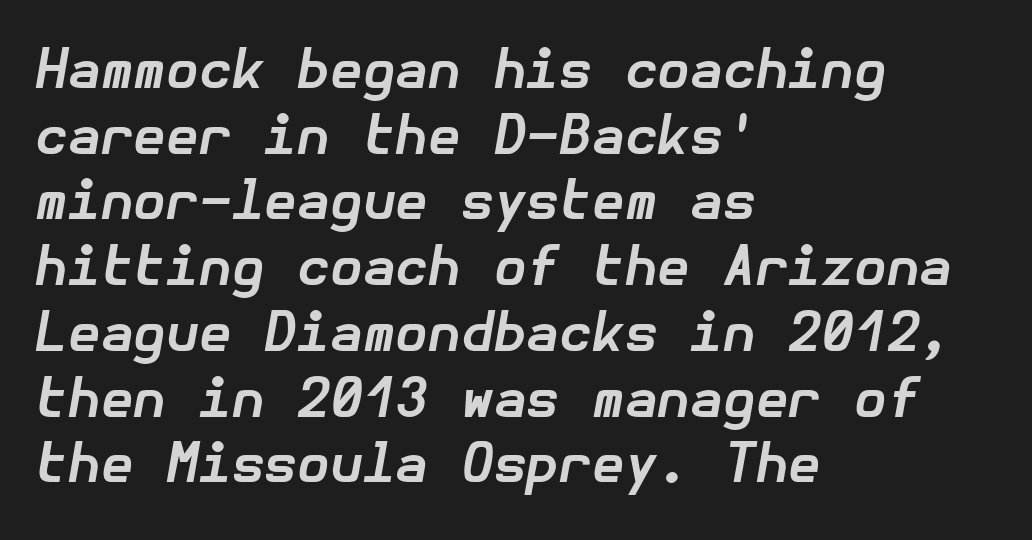
{"italic": "yes", "lean": "right", "slant_degrees": 10, "bold": "yes", "weight": "bold", "width": "normal", "stroke_contrast": "low", "x_height": "medium", "underline": "no", "align": "left", "line_spacing_ratio": 1.24, "letter_spacing": "normal", "letter_spacing_em": 0.0, "glyph_px": 53}
